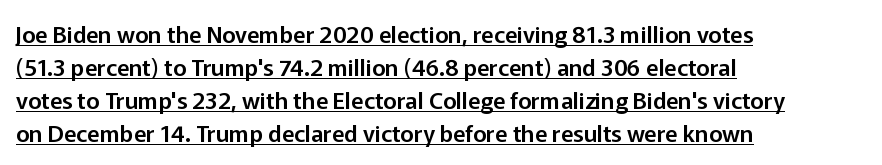
Q: Is the text italic (slanted)? A: No, it is upright.
Q: Is the text underlined? A: Yes.
Q: How is the paragraph aligned? A: Left-aligned.
Q: Is the spacing between letters normal or unusually wide? A: Normal.
Q: Is the spacing between lines tight, normal or loose? A: Normal.
